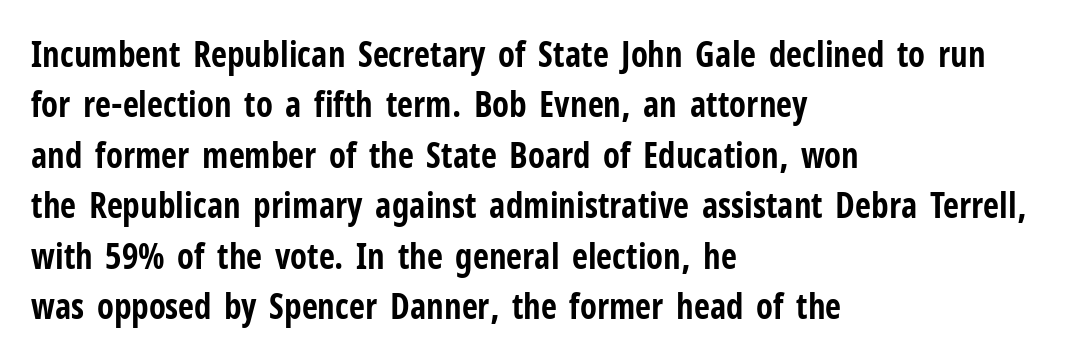
{"serif": "no", "italic": "no", "bold": "yes", "weight": "bold", "width": "condensed", "stroke_contrast": "low", "x_height": "medium", "monospaced": "no", "underline": "no", "align": "left", "line_spacing": "normal", "line_spacing_ratio": 1.44, "letter_spacing": "normal", "letter_spacing_em": 0.0, "glyph_px": 35}
